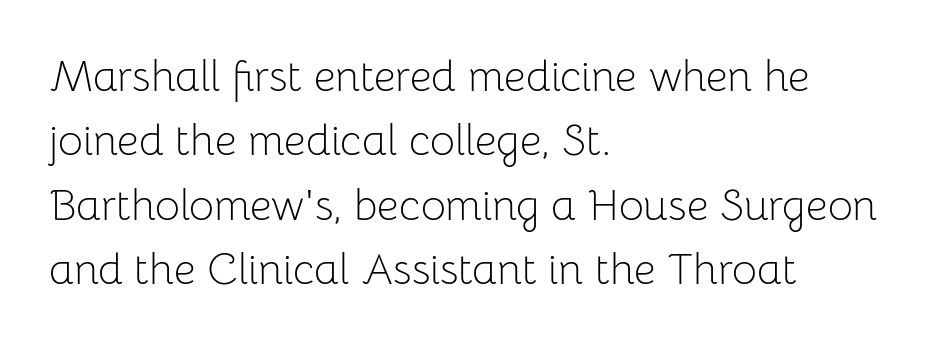
{"serif": "no", "italic": "no", "bold": "no", "weight": "light", "width": "normal", "stroke_contrast": "low", "x_height": "medium", "monospaced": "no", "underline": "no", "align": "left", "line_spacing": "normal", "line_spacing_ratio": 1.5, "letter_spacing": "normal", "letter_spacing_em": 0.0, "glyph_px": 43}
